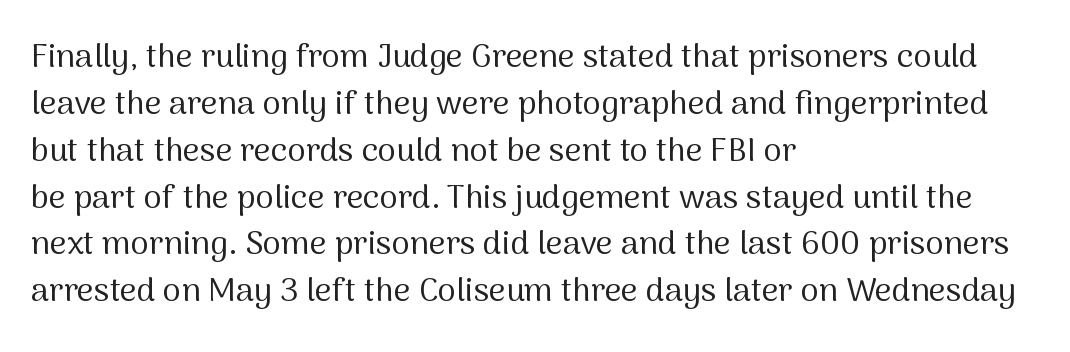
Q: Is the text bold? A: No.
Q: Is the text italic (slanted)? A: No, it is upright.
Q: Is the typeface a serif or a sans-serif typeface? A: Sans-serif.
Q: Is the text underlined? A: No.
Q: How is the paragraph aligned? A: Left-aligned.
Q: Is the spacing between letters normal or unusually wide? A: Normal.
Q: Is the spacing between lines tight, normal or loose? A: Normal.
Q: Width (condensed, normal, or wide)? A: Normal.
Q: Stroke contrast? A: Medium.
Q: x-height? A: Medium.
Q: Monospaced? A: No.
